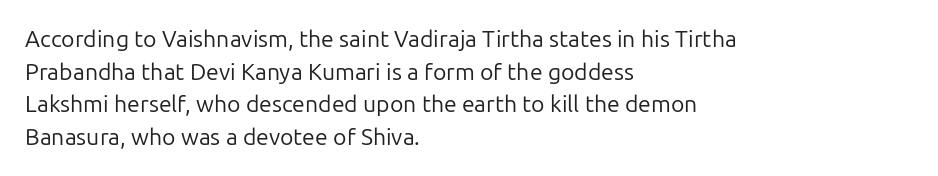
Q: Is the text bold? A: No.
Q: Is the text italic (slanted)? A: No, it is upright.
Q: Is the text underlined? A: No.
Q: How is the paragraph aligned? A: Left-aligned.
Q: Is the spacing between letters normal or unusually wide? A: Normal.
Q: Is the spacing between lines tight, normal or loose? A: Normal.
